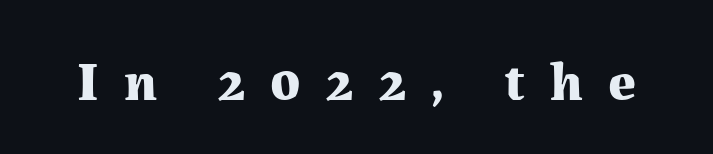
The image shows 55 px bold serif type, upright; set unusually wide letter spacing (+0.45 em), not underlined; medium stroke contrast and a medium x-height.
